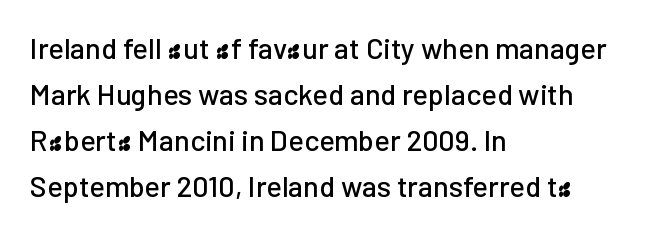
The image shows 29 px sans-serif type, upright; set left-aligned, normal line spacing (1.59x), normal letter spacing, not underlined; low stroke contrast and a medium x-height.
